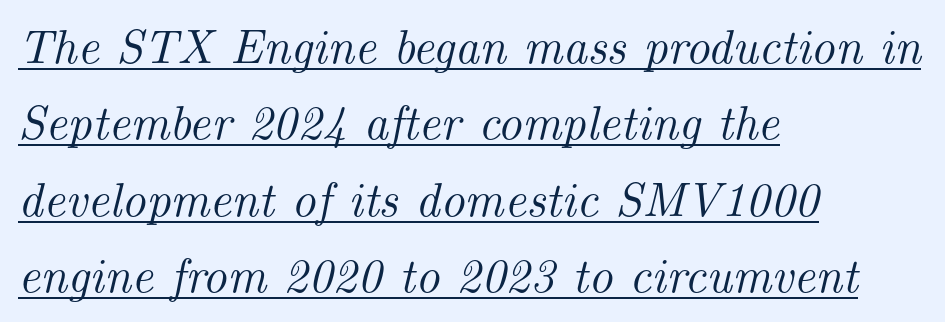
The image shows 48 px serif type, italic (leaning right); set left-aligned, normal line spacing (1.59x), normal letter spacing, underlined; medium stroke contrast and a small x-height.
